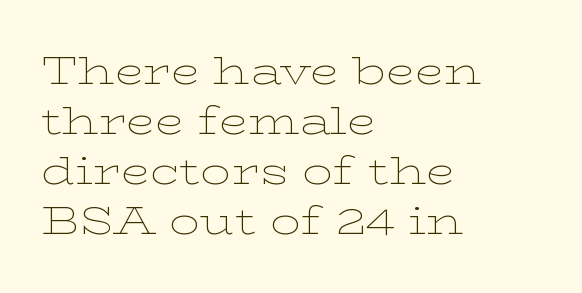
Q: Is the text bold? A: No.
Q: Is the text italic (slanted)? A: No, it is upright.
Q: Is the typeface a serif or a sans-serif typeface? A: Serif.
Q: Is the text underlined? A: No.
Q: How is the paragraph aligned? A: Left-aligned.
Q: Is the spacing between letters normal or unusually wide? A: Normal.
Q: Is the spacing between lines tight, normal or loose? A: Normal.
Q: Width (condensed, normal, or wide)? A: Wide.
Q: Stroke contrast? A: Low.
Q: x-height? A: Medium.
Q: Monospaced? A: No.
